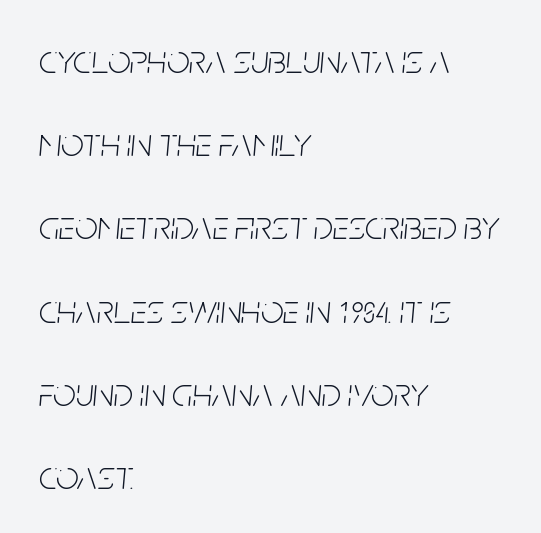
Q: Is the text bold? A: No.
Q: Is the text italic (slanted)? A: Yes, it leans right by about 5 degrees.
Q: Is the text underlined? A: No.
Q: How is the paragraph aligned? A: Left-aligned.
Q: Is the spacing between letters normal or unusually wide? A: Normal.
Q: Is the spacing between lines tight, normal or loose? A: Loose.
Q: Width (condensed, normal, or wide)? A: Condensed.
Q: Stroke contrast? A: Low.
Q: x-height? A: Large.
Q: Monospaced? A: No.
